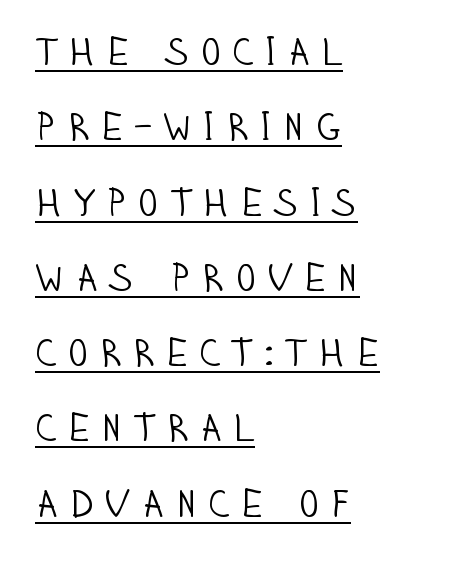
The image shows 39 px light, condensed sans-serif type, upright; set left-aligned, loose line spacing (1.93x), unusually wide letter spacing (+0.25 em), underlined; low stroke contrast and a large x-height.
